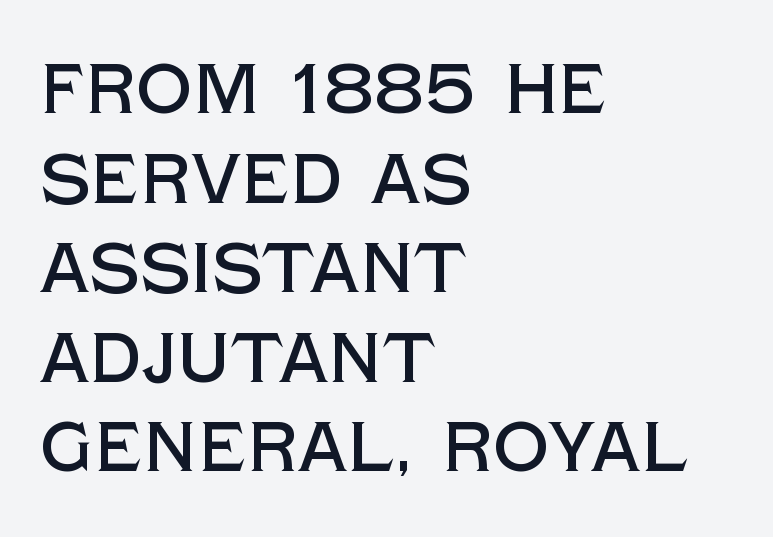
Look at the bottom of the vertical strokes: they stop flat, with no serifs. Each letter keeps its own natural width here, so spacing adapts to shape. Do the letters lean? They stand straight. One glance says typical: line gaps are just what's usual. Bare-footed words on every line.
